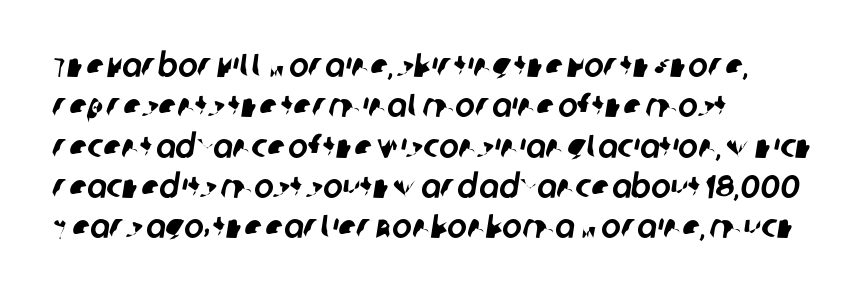
The image shows 33 px sans-serif type; set left-aligned, line spacing 1.22x, normal letter spacing, not underlined; low stroke contrast and a large x-height.
